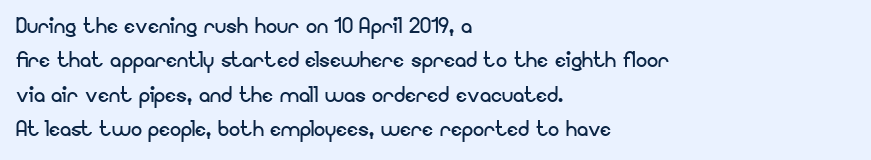
{"serif": "no", "italic": "no", "bold": "no", "weight": "regular", "width": "normal", "stroke_contrast": "low", "x_height": "small", "monospaced": "no", "underline": "no", "align": "left", "line_spacing_ratio": 1.23, "letter_spacing": "normal", "letter_spacing_em": 0.0, "glyph_px": 28}
